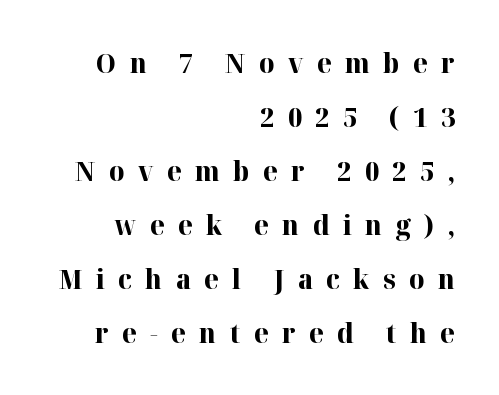
Bare-footed words on every line. The lettering stays uniformly vertical, giving the passage a roman look. The paragraph has a hard right edge and a soft left edge. The rendering uses a large line-height, opening up the rows. There is plenty of visible air inserted between adjacent glyphs.
